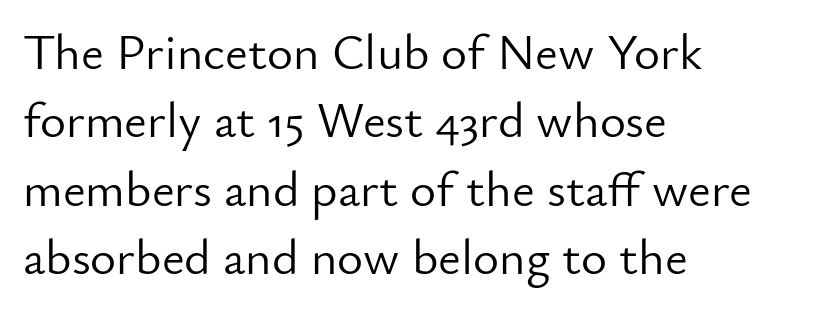
Q: Is the text bold? A: No.
Q: Is the text italic (slanted)? A: No, it is upright.
Q: Is the typeface a serif or a sans-serif typeface? A: Sans-serif.
Q: Is the text underlined? A: No.
Q: How is the paragraph aligned? A: Left-aligned.
Q: Is the spacing between letters normal or unusually wide? A: Normal.
Q: Is the spacing between lines tight, normal or loose? A: Normal.
Q: Width (condensed, normal, or wide)? A: Normal.
Q: Stroke contrast? A: Low.
Q: x-height? A: Small.
Q: Monospaced? A: No.
